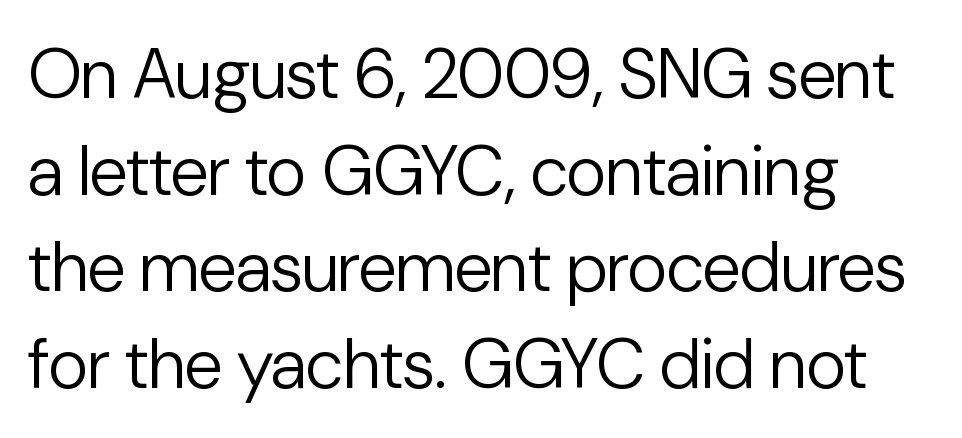
{"serif": "no", "italic": "no", "bold": "no", "weight": "regular", "width": "normal", "stroke_contrast": "low", "x_height": "medium", "monospaced": "no", "underline": "no", "align": "left", "line_spacing": "normal", "line_spacing_ratio": 1.38, "letter_spacing": "normal", "letter_spacing_em": 0.0, "glyph_px": 70}
